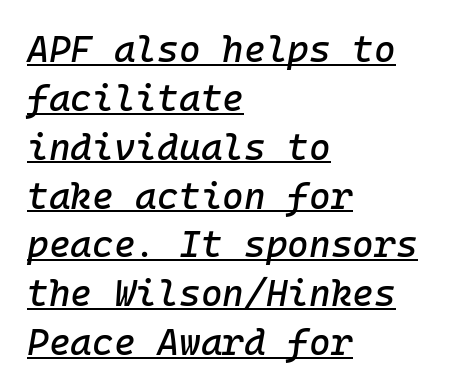
{"italic": "yes", "lean": "right", "slant_degrees": 10, "width": "normal", "stroke_contrast": "low", "x_height": "medium", "monospaced": "yes", "underline": "yes", "align": "left", "line_spacing": "normal", "line_spacing_ratio": 1.32, "letter_spacing": "normal", "letter_spacing_em": 0.0, "glyph_px": 37}
